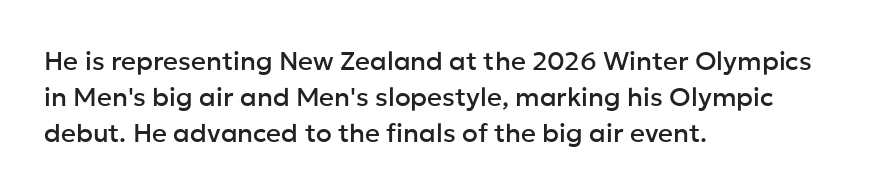
Q: Is the text italic (slanted)? A: No, it is upright.
Q: Is the text underlined? A: No.
Q: How is the paragraph aligned? A: Left-aligned.
Q: Is the spacing between letters normal or unusually wide? A: Normal.
Q: Is the spacing between lines tight, normal or loose? A: Normal.
